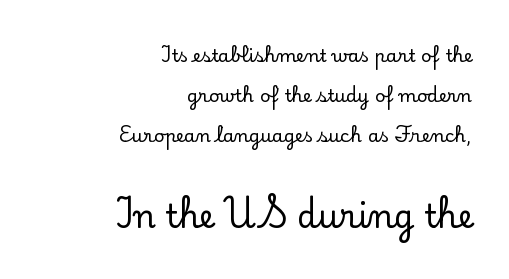
Q: Is the text italic (slanted)? A: No, it is upright.
Q: Is the typeface a serif or a sans-serif typeface? A: Serif.
Q: Is the text underlined? A: No.
Q: How is the paragraph aligned? A: Right-aligned.
Q: Is the spacing between letters normal or unusually wide? A: Normal.
Q: Is the spacing between lines tight, normal or loose? A: Loose.
Q: Which block of text is set in a larger size, the first (top) or the second (bottom)? A: The second (bottom) one.
Q: Width (condensed, normal, or wide)? A: Normal.
Q: Stroke contrast? A: Low.
Q: x-height? A: Small.
Q: Monospaced? A: No.
